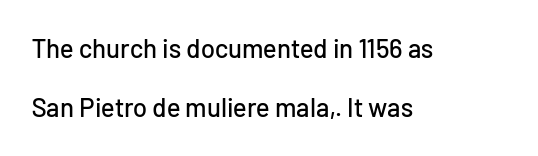
Q: Is the text italic (slanted)? A: No, it is upright.
Q: Is the text underlined? A: No.
Q: How is the paragraph aligned? A: Left-aligned.
Q: Is the spacing between letters normal or unusually wide? A: Normal.
Q: Is the spacing between lines tight, normal or loose? A: Loose.
